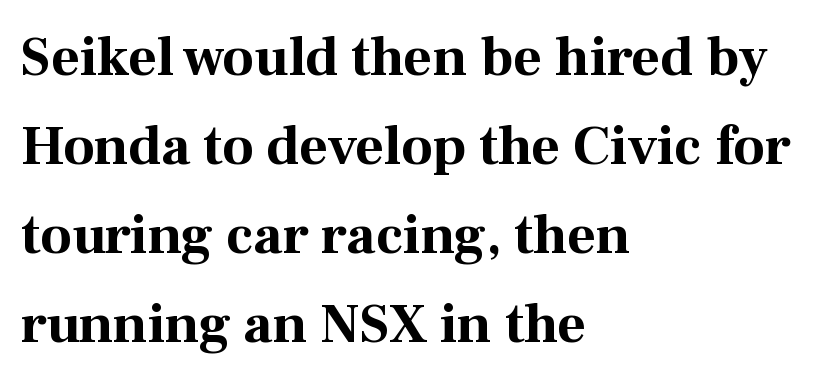
{"serif": "yes", "italic": "no", "bold": "yes", "weight": "bold", "width": "normal", "stroke_contrast": "medium", "x_height": "medium", "monospaced": "no", "underline": "no", "align": "left", "line_spacing": "normal", "line_spacing_ratio": 1.59, "letter_spacing": "normal", "letter_spacing_em": 0.0, "glyph_px": 56}
